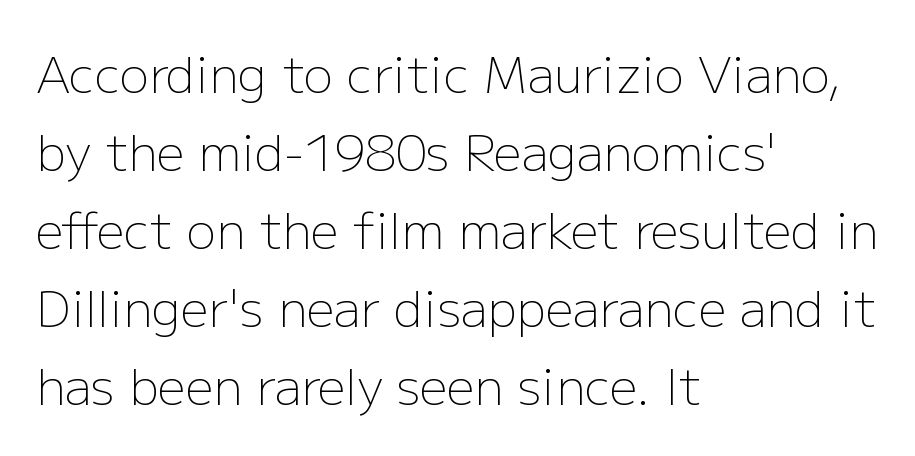
Q: Is the text bold? A: No.
Q: Is the text italic (slanted)? A: No, it is upright.
Q: Is the typeface a serif or a sans-serif typeface? A: Sans-serif.
Q: Is the text underlined? A: No.
Q: How is the paragraph aligned? A: Left-aligned.
Q: Is the spacing between letters normal or unusually wide? A: Normal.
Q: Is the spacing between lines tight, normal or loose? A: Normal.
Q: Width (condensed, normal, or wide)? A: Normal.
Q: Stroke contrast? A: Low.
Q: x-height? A: Medium.
Q: Monospaced? A: No.
